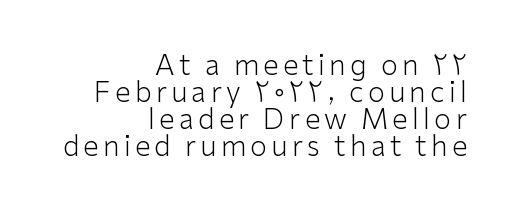
{"serif": "no", "italic": "no", "bold": "no", "weight": "light", "width": "normal", "stroke_contrast": "low", "x_height": "medium", "monospaced": "no", "underline": "no", "align": "right", "line_spacing": "tight", "line_spacing_ratio": 0.97, "glyph_px": 28}
